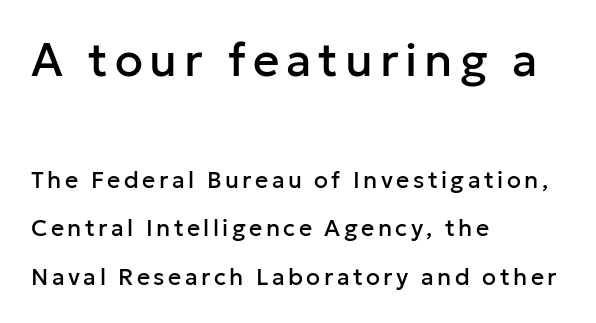
{"serif": "no", "italic": "no", "width": "normal", "stroke_contrast": "low", "x_height": "medium", "monospaced": "no", "underline": "no", "align": "left", "line_spacing": "loose", "line_spacing_ratio": 2.11, "larger_block": "first", "size_ratio": 2.0, "glyph_px": 46}
